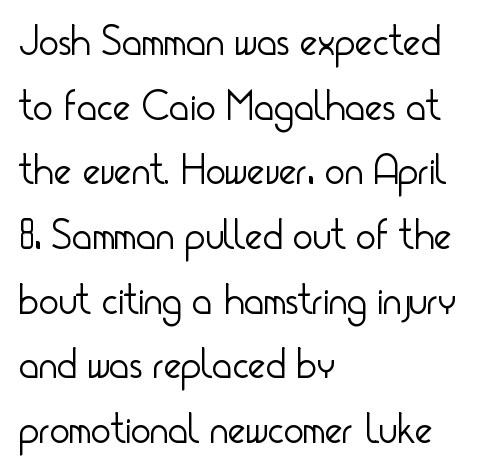
Q: Is the text bold? A: No.
Q: Is the text italic (slanted)? A: No, it is upright.
Q: Is the typeface a serif or a sans-serif typeface? A: Sans-serif.
Q: Is the text underlined? A: No.
Q: How is the paragraph aligned? A: Left-aligned.
Q: Is the spacing between letters normal or unusually wide? A: Normal.
Q: Is the spacing between lines tight, normal or loose? A: Normal.
Q: Width (condensed, normal, or wide)? A: Condensed.
Q: Stroke contrast? A: Low.
Q: x-height? A: Small.
Q: Monospaced? A: No.
